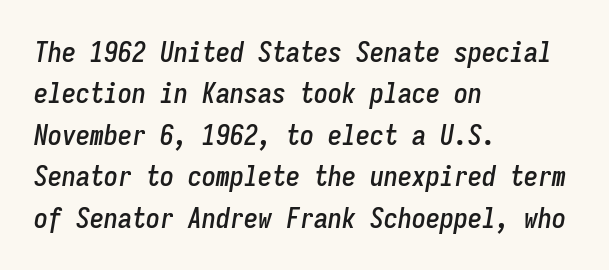
{"italic": "yes", "lean": "right", "slant_degrees": 9, "width": "condensed", "stroke_contrast": "low", "x_height": "medium", "monospaced": "yes", "underline": "no", "align": "left", "line_spacing": "normal", "line_spacing_ratio": 1.48, "letter_spacing": "normal", "letter_spacing_em": 0.0, "glyph_px": 28}
